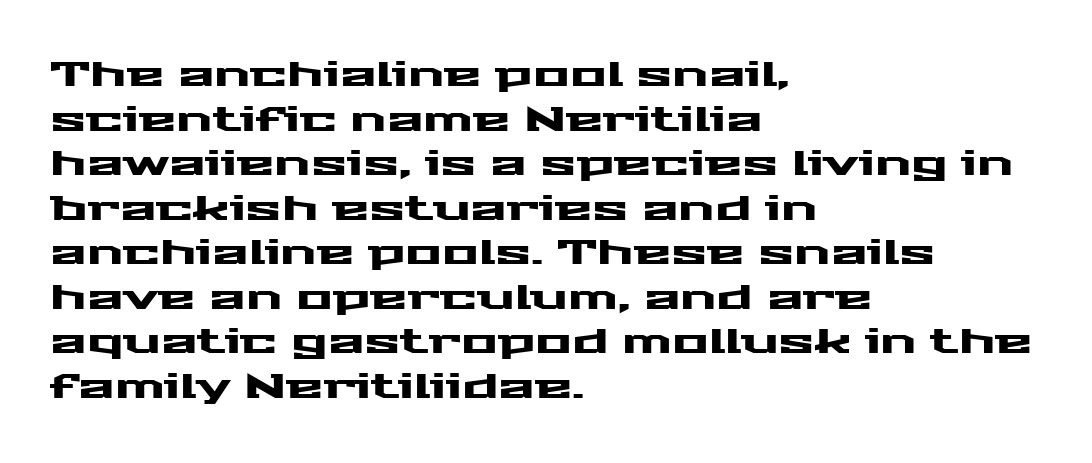
The image shows 34 px wide sans-serif type, upright; set left-aligned, normal line spacing (1.31x), normal letter spacing, not underlined; medium stroke contrast and a medium x-height.
